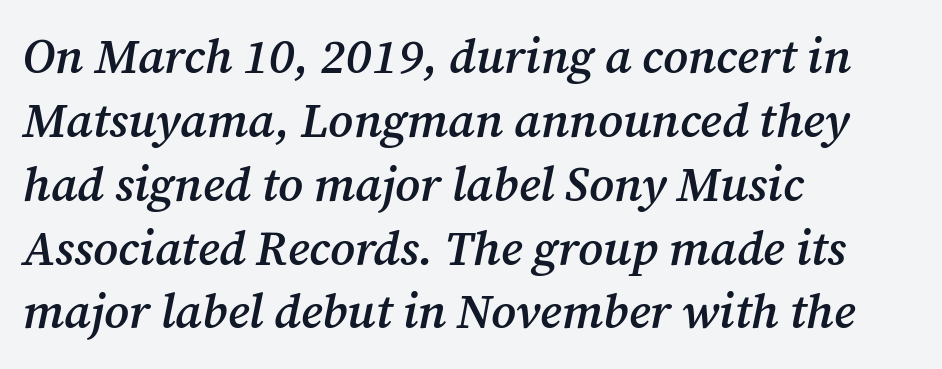
The image shows 48 px semibold serif type, italic (leaning right); set left-aligned, normal line spacing (1.33x), normal letter spacing, not underlined; medium stroke contrast and a medium x-height.
